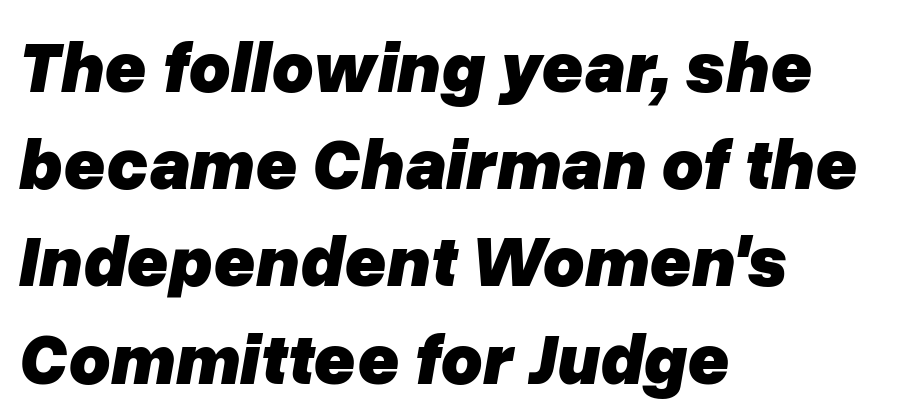
{"italic": "yes", "lean": "right", "slant_degrees": 10, "bold": "yes", "weight": "heavy", "width": "normal", "stroke_contrast": "low", "x_height": "medium", "monospaced": "no", "underline": "no", "align": "left", "line_spacing": "normal", "line_spacing_ratio": 1.35, "letter_spacing": "normal", "letter_spacing_em": 0.0, "glyph_px": 72}
